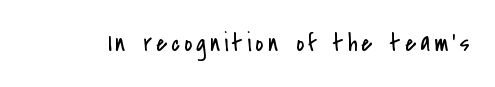
The type sits square on the baseline with zero lean. The strip under each line holds only bare page. Stroke thickness stays within the range of a standard reading face or lighter.
